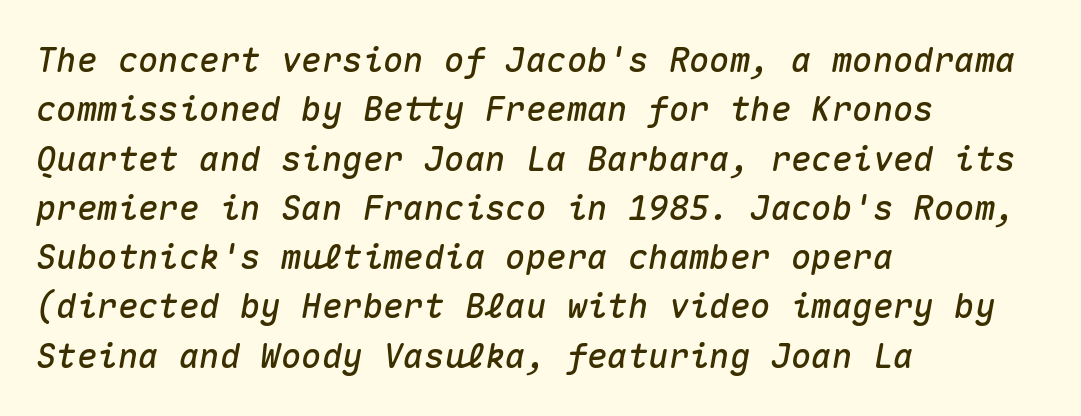
The image shows 34 px text type, italic (leaning right), monospaced; set left-aligned, normal line spacing (1.45x), normal letter spacing, not underlined; medium stroke contrast and a medium x-height.
